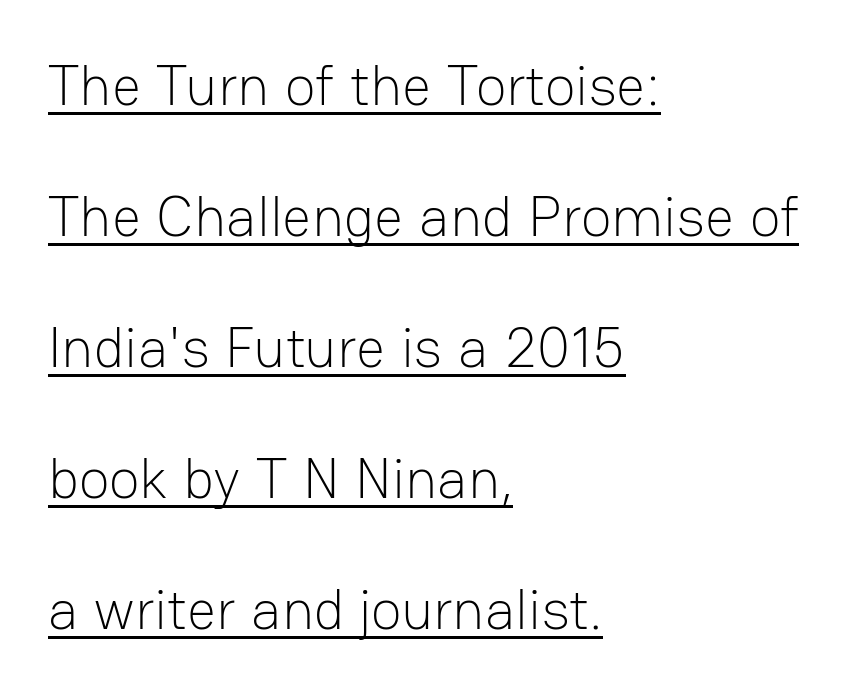
In terms of letterform style, serifs are entirely absent. Horizontal bands of white between lines are thick stripes. What decoration does the sample have? An underline. Stroke thickness stays within the range of a standard reading face or lighter. The passage is arranged the way most books set body copy — flush left. Note the varied advance widths — an 'i' is clearly narrower than an 'm'.
